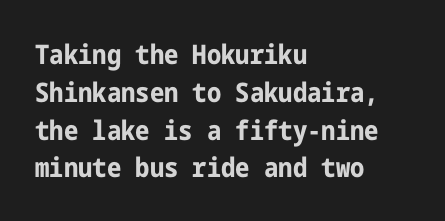
Q: Is the text bold? A: Yes.
Q: Is the text italic (slanted)? A: No, it is upright.
Q: Is the text underlined? A: No.
Q: How is the paragraph aligned? A: Left-aligned.
Q: Is the spacing between letters normal or unusually wide? A: Normal.
Q: Is the spacing between lines tight, normal or loose? A: Normal.
